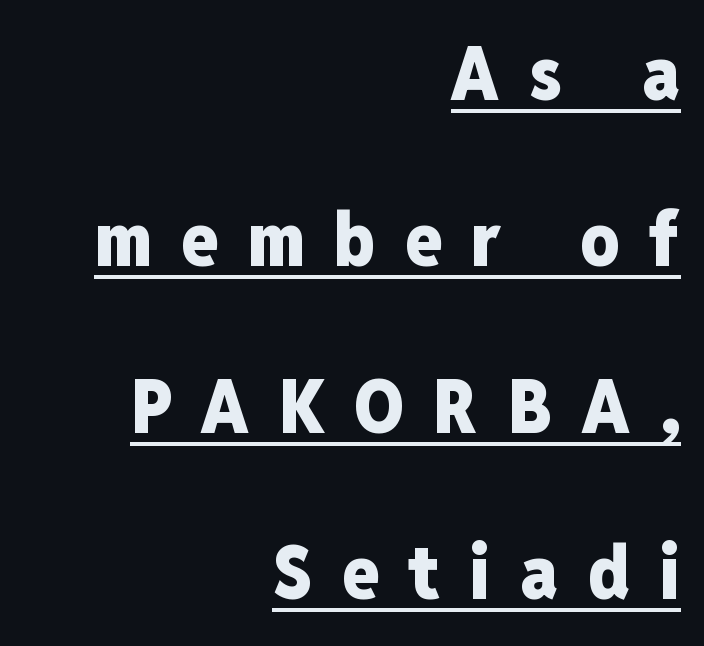
The image shows 75 px heavy, condensed sans-serif type, upright; set right-aligned, loose line spacing (2.22x), unusually wide letter spacing (+0.4 em), underlined; low stroke contrast and a medium x-height.
